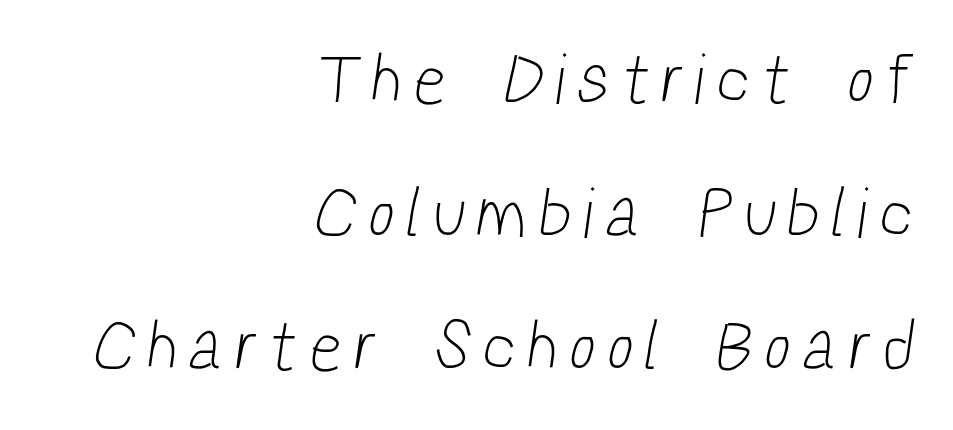
Q: Is the text bold? A: No.
Q: Is the typeface a serif or a sans-serif typeface? A: Sans-serif.
Q: Is the text underlined? A: No.
Q: How is the paragraph aligned? A: Right-aligned.
Q: Is the spacing between letters normal or unusually wide? A: Unusually wide.
Q: Is the spacing between lines tight, normal or loose? A: Loose.
Q: Width (condensed, normal, or wide)? A: Condensed.
Q: Stroke contrast? A: Low.
Q: x-height? A: Medium.
Q: Monospaced? A: No.
